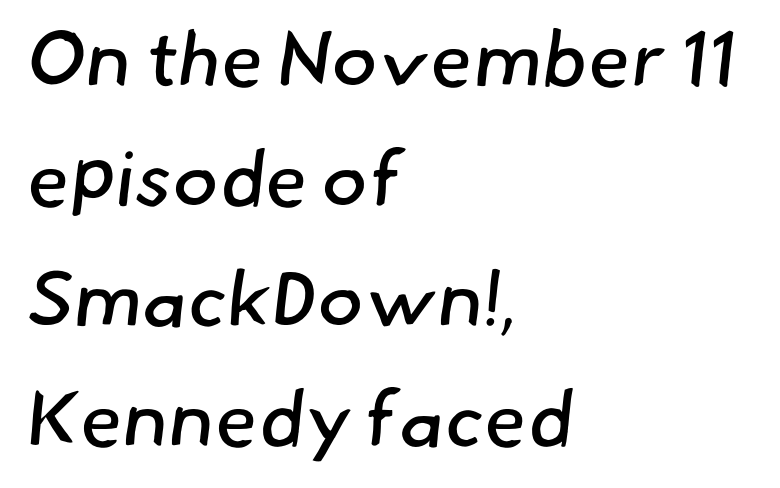
{"serif": "no", "bold": "no", "weight": "regular", "width": "normal", "stroke_contrast": "low", "x_height": "small", "monospaced": "no", "underline": "no", "align": "left", "line_spacing": "normal", "line_spacing_ratio": 1.54, "letter_spacing": "normal", "letter_spacing_em": 0.0, "glyph_px": 78}
